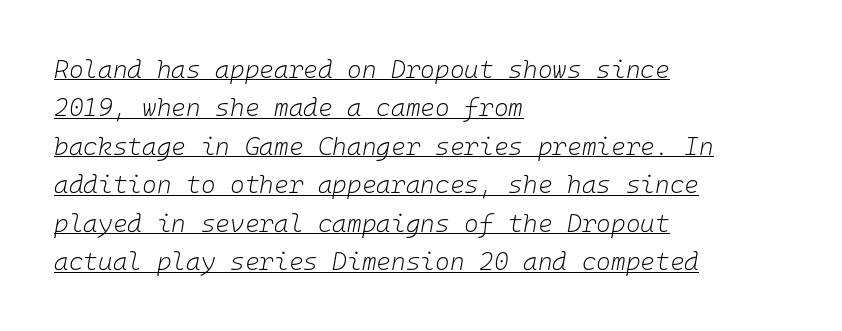
{"italic": "yes", "lean": "right", "slant_degrees": 10, "bold": "no", "underline": "yes", "align": "left", "line_spacing": "normal", "line_spacing_ratio": 1.54, "letter_spacing": "normal", "letter_spacing_em": 0.0, "glyph_px": 25}
